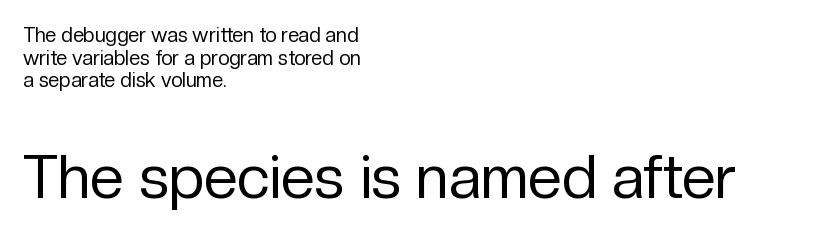
{"serif": "no", "italic": "no", "bold": "no", "weight": "regular", "width": "normal", "stroke_contrast": "low", "x_height": "medium", "monospaced": "no", "underline": "no", "align": "left", "line_spacing": "tight", "line_spacing_ratio": 1.13, "letter_spacing": "normal", "letter_spacing_em": 0.0, "larger_block": "second", "size_ratio": 3.05, "glyph_px": 61}
